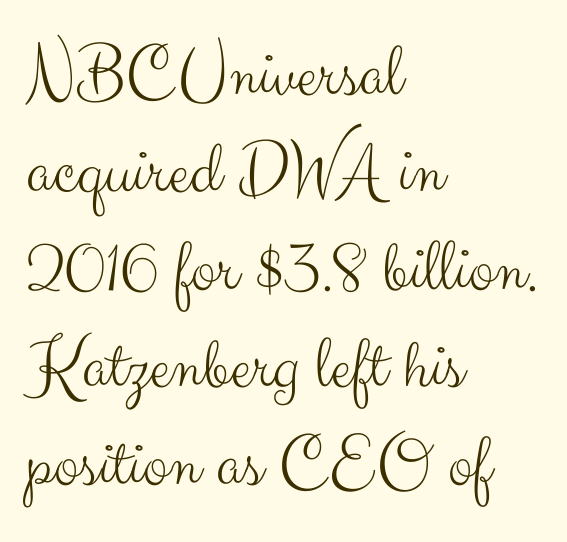
The image shows 75 px light sans-serif type; set left-aligned, normal line spacing (1.3x), normal letter spacing, not underlined; medium stroke contrast and a small x-height.
